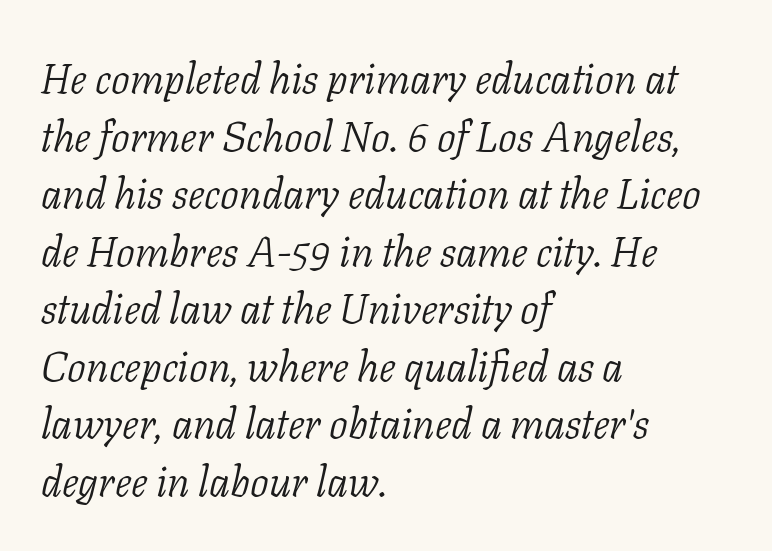
{"serif": "yes", "italic": "yes", "lean": "right", "slant_degrees": 11, "bold": "no", "weight": "light", "width": "normal", "stroke_contrast": "low", "x_height": "medium", "monospaced": "no", "underline": "no", "align": "left", "line_spacing": "normal", "line_spacing_ratio": 1.37, "letter_spacing": "normal", "letter_spacing_em": 0.0, "glyph_px": 42}
